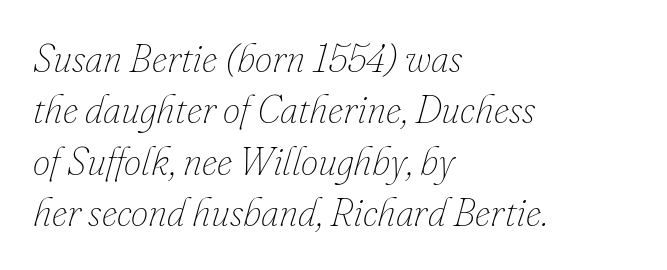
Looks like regular typesetting: each glyph gets only the width it needs. Regarding leading, the lines here are spaced in the standard way. Underlining? Definitely not there. The passage is arranged the way most books set body copy — flush left. In terms of posture, this sample is oblique.
